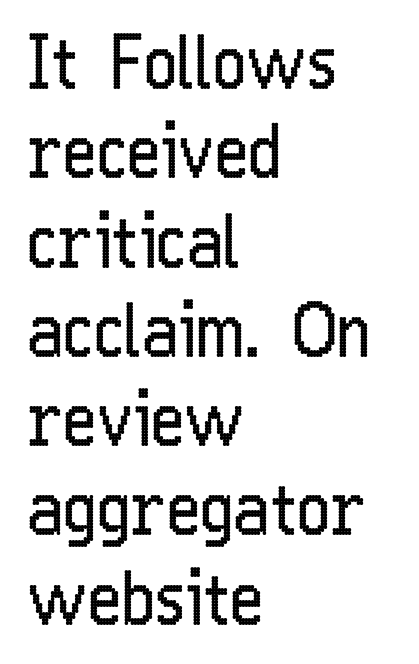
Q: Is the text bold? A: No.
Q: Is the text italic (slanted)? A: No, it is upright.
Q: Is the typeface a serif or a sans-serif typeface? A: Sans-serif.
Q: Is the text underlined? A: No.
Q: How is the paragraph aligned? A: Left-aligned.
Q: Is the spacing between letters normal or unusually wide? A: Normal.
Q: Width (condensed, normal, or wide)? A: Condensed.
Q: Stroke contrast? A: Low.
Q: x-height? A: Medium.
Q: Monospaced? A: No.
